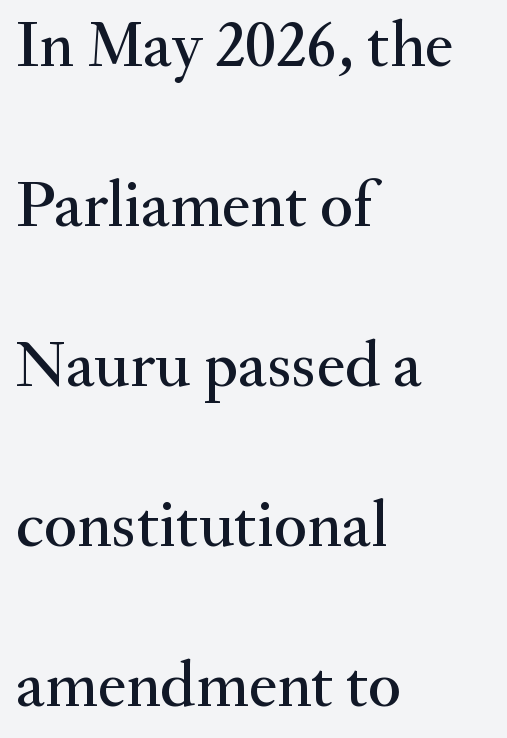
{"serif": "yes", "italic": "no", "width": "normal", "stroke_contrast": "medium", "x_height": "small", "monospaced": "no", "underline": "no", "align": "left", "line_spacing": "loose", "line_spacing_ratio": 2.46, "letter_spacing": "normal", "letter_spacing_em": 0.0, "glyph_px": 65}
